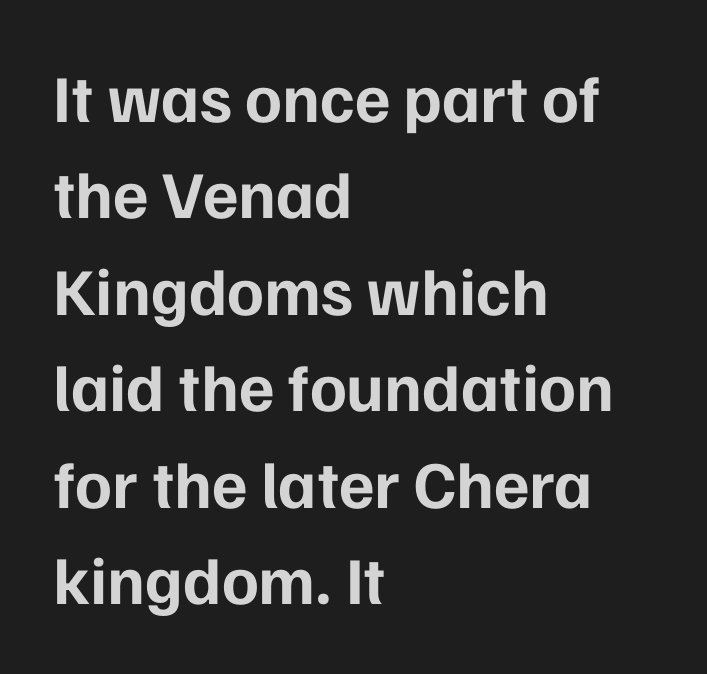
{"serif": "no", "italic": "no", "bold": "yes", "weight": "bold", "width": "normal", "stroke_contrast": "low", "x_height": "medium", "monospaced": "no", "underline": "no", "align": "left", "line_spacing": "normal", "line_spacing_ratio": 1.44, "letter_spacing": "normal", "letter_spacing_em": 0.0, "glyph_px": 67}
